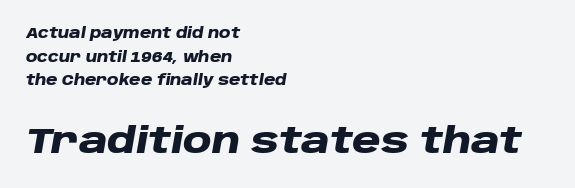
Visually the block forms a straight wall on the left and a jagged coastline on the right. Is there much room between lines? A standard amount, neither cramped nor airy. The rendering applies a slant to the glyphs. Here the second block reads like a headline and the first like body copy. Note the varied advance widths — an 'i' is clearly narrower than an 'm'.
